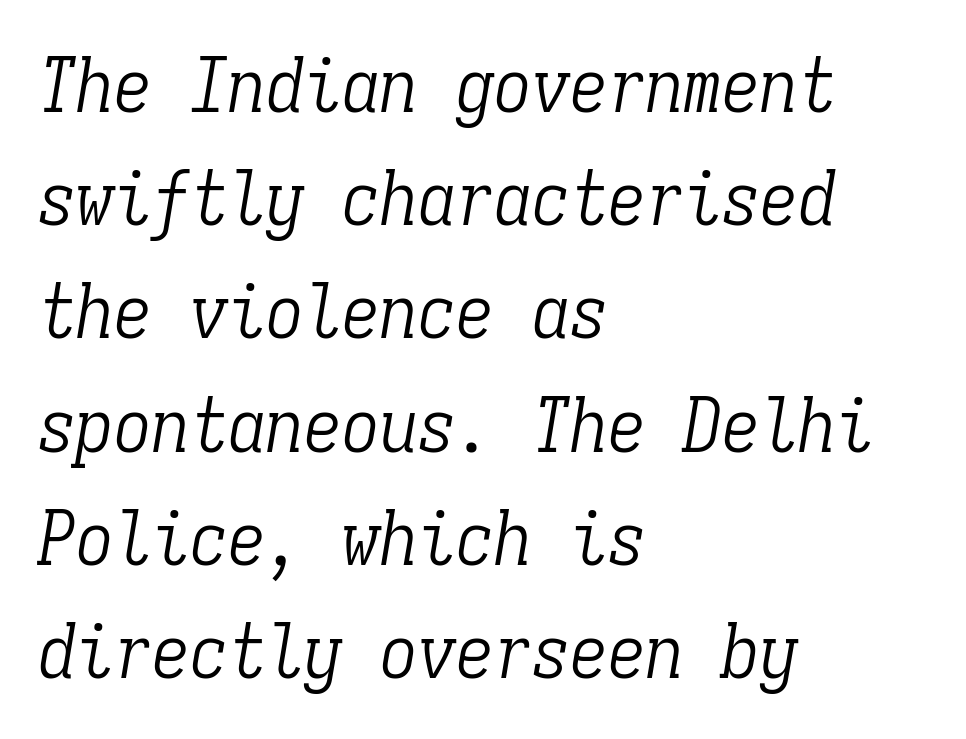
Q: Is the text bold? A: No.
Q: Is the text italic (slanted)? A: Yes, it leans right by about 9 degrees.
Q: Is the typeface a serif or a sans-serif typeface? A: Serif.
Q: Is the text underlined? A: No.
Q: How is the paragraph aligned? A: Left-aligned.
Q: Is the spacing between letters normal or unusually wide? A: Normal.
Q: Is the spacing between lines tight, normal or loose? A: Normal.
Q: Width (condensed, normal, or wide)? A: Condensed.
Q: Stroke contrast? A: Low.
Q: x-height? A: Medium.
Q: Monospaced? A: Yes.
